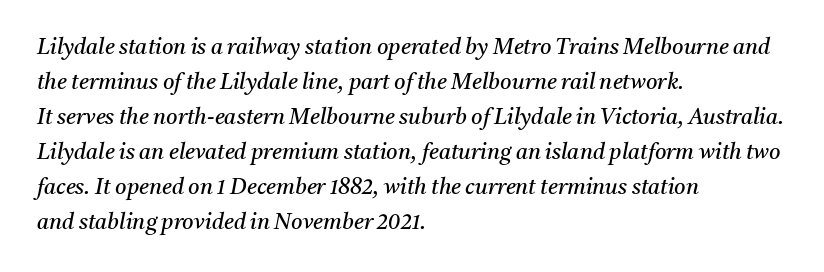
The typeface has the unassuming heft of standard copy or less. Does extra space separate the letters? No, they use regular spacing. Line starts are locked; line ends wander. This is oblique type, the kind used for emphasis or titles. Interline gaps are of average width in this sample.
